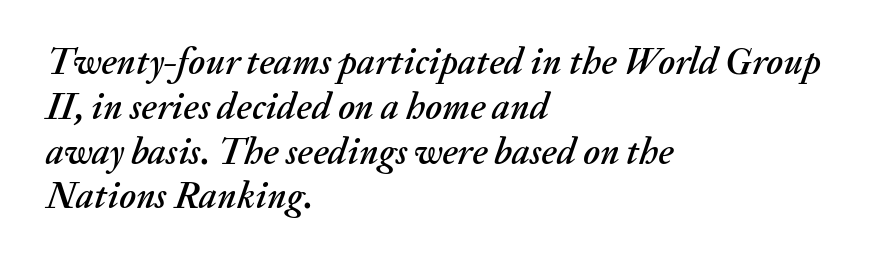
{"italic": "yes", "lean": "right", "slant_degrees": 20, "width": "normal", "stroke_contrast": "medium", "x_height": "medium", "monospaced": "no", "underline": "no", "align": "left", "line_spacing_ratio": 1.21, "letter_spacing": "normal", "letter_spacing_em": 0.0, "glyph_px": 37}
